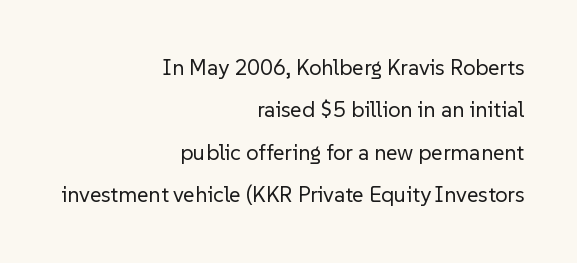
Q: Is the text bold? A: No.
Q: Is the text italic (slanted)? A: No, it is upright.
Q: Is the text underlined? A: No.
Q: How is the paragraph aligned? A: Right-aligned.
Q: Is the spacing between letters normal or unusually wide? A: Normal.
Q: Is the spacing between lines tight, normal or loose? A: Loose.
